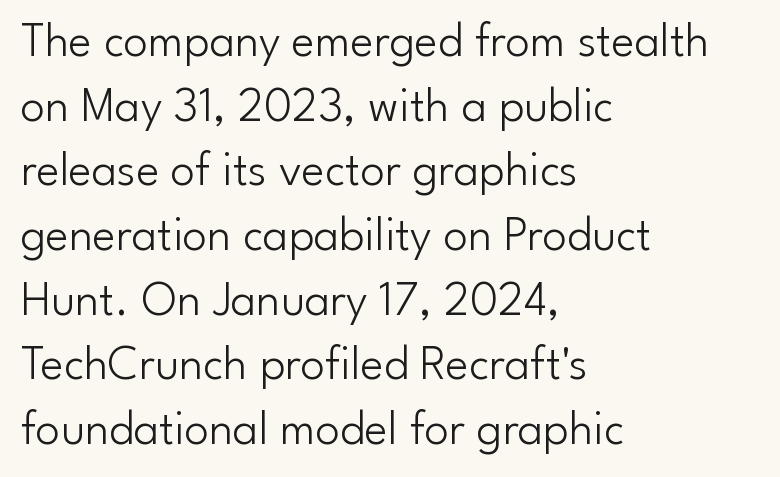
{"serif": "no", "italic": "no", "bold": "no", "weight": "light", "width": "normal", "stroke_contrast": "low", "x_height": "small", "monospaced": "no", "underline": "no", "align": "left", "line_spacing": "normal", "line_spacing_ratio": 1.32, "letter_spacing": "normal", "letter_spacing_em": 0.0, "glyph_px": 49}
